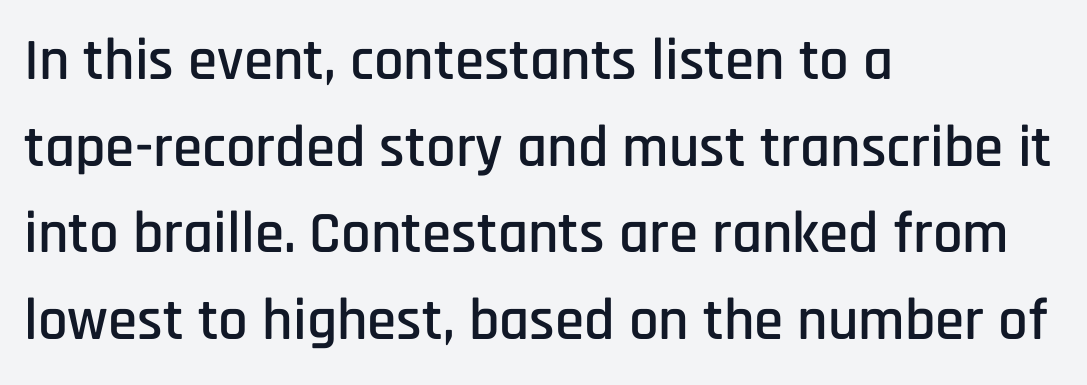
Proportional: the letters do not fall into vertical columns. The lines are quadded left. The passage shown stacks its lines at a standard gap. No feet cap the strokes, marking this as sans-serif type.
